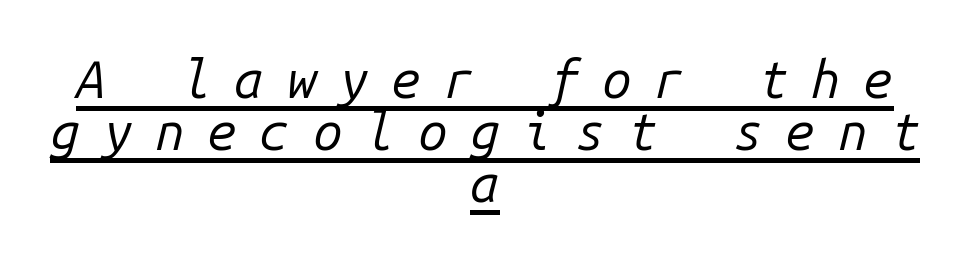
The image shows 52 px regular-weight type, italic (leaning right), monospaced; set centered, tight line spacing (1.0x), unusually wide letter spacing (+0.45 em), underlined; low stroke contrast and a medium x-height.
